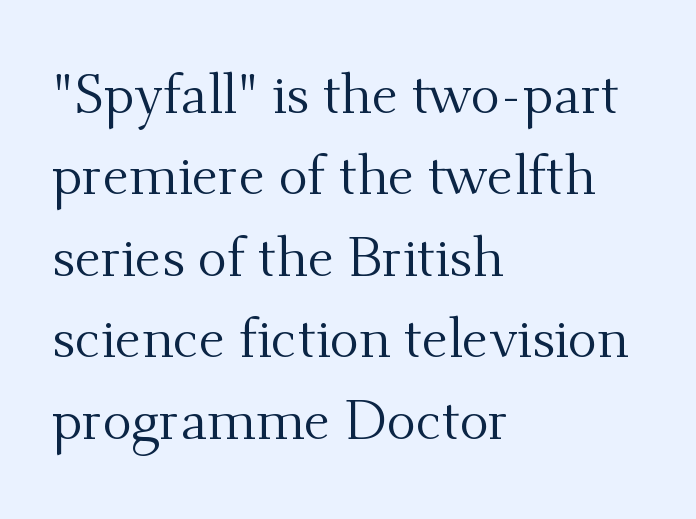
{"serif": "yes", "italic": "no", "bold": "no", "weight": "regular", "width": "normal", "stroke_contrast": "medium", "x_height": "small", "monospaced": "no", "underline": "no", "align": "left", "line_spacing": "normal", "line_spacing_ratio": 1.48, "letter_spacing": "normal", "letter_spacing_em": 0.0, "glyph_px": 55}
